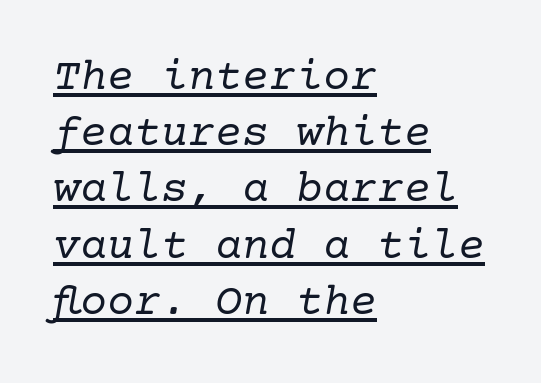
{"serif": "yes", "italic": "yes", "lean": "right", "slant_degrees": 10, "bold": "no", "weight": "regular", "width": "normal", "stroke_contrast": "low", "x_height": "medium", "underline": "yes", "align": "left", "line_spacing": "normal", "line_spacing_ratio": 1.25, "letter_spacing": "normal", "letter_spacing_em": 0.0, "glyph_px": 45}
